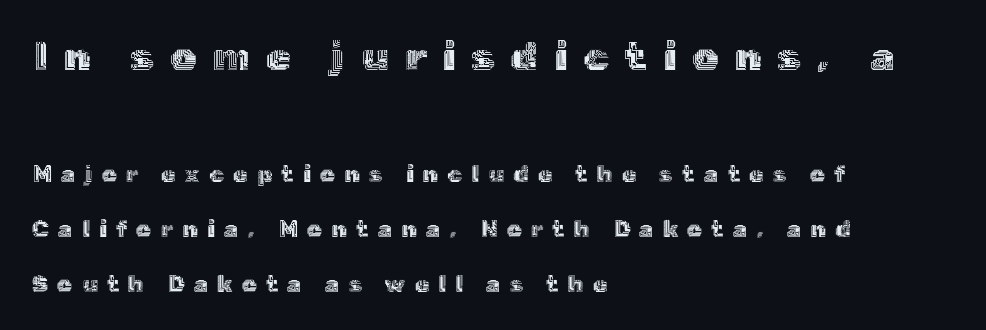
{"italic": "no", "width": "normal", "x_height": "medium", "monospaced": "no", "underline": "no", "align": "left", "line_spacing": "loose", "line_spacing_ratio": 2.39, "letter_spacing": "wide", "letter_spacing_em": 0.41, "larger_block": "first", "size_ratio": 1.74, "glyph_px": 40}
